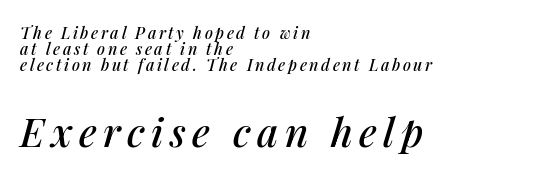
Q: Is the text italic (slanted)? A: Yes, it leans right by about 14 degrees.
Q: Is the text underlined? A: No.
Q: How is the paragraph aligned? A: Left-aligned.
Q: Is the spacing between lines tight, normal or loose? A: Tight.
Q: Which block of text is set in a larger size, the first (top) or the second (bottom)? A: The second (bottom) one.
Q: Width (condensed, normal, or wide)? A: Normal.
Q: Stroke contrast? A: Medium.
Q: x-height? A: Medium.
Q: Monospaced? A: No.
